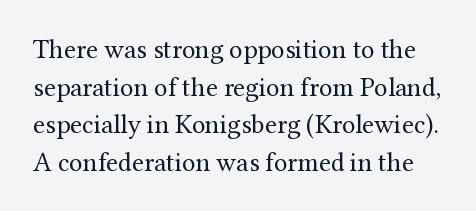
{"italic": "no", "bold": "no", "underline": "no", "line_spacing": "normal", "line_spacing_ratio": 1.39, "letter_spacing": "normal", "letter_spacing_em": 0.0, "glyph_px": 27}
